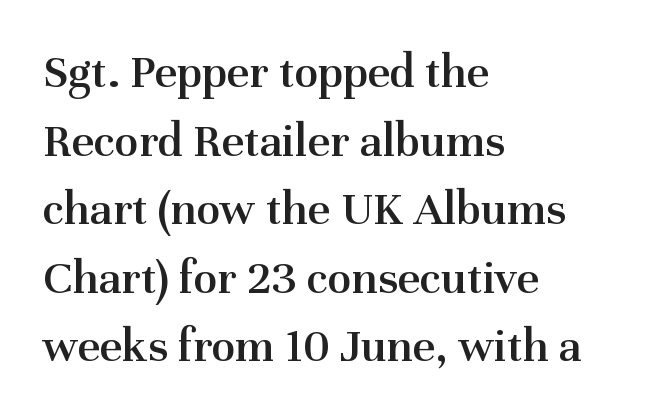
{"serif": "yes", "italic": "no", "bold": "semi", "weight": "semibold", "width": "normal", "stroke_contrast": "medium", "x_height": "medium", "monospaced": "no", "underline": "no", "align": "left", "line_spacing": "normal", "line_spacing_ratio": 1.4, "letter_spacing": "normal", "letter_spacing_em": 0.0, "glyph_px": 49}
